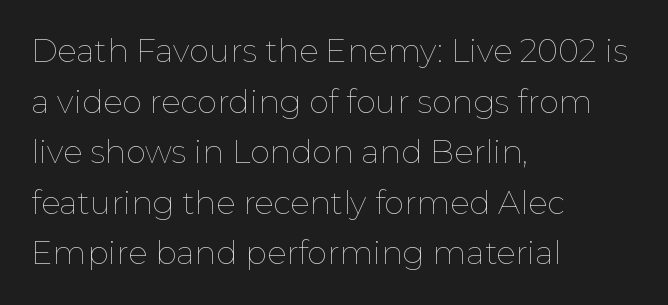
{"italic": "no", "bold": "no", "weight": "thin", "width": "normal", "stroke_contrast": "low", "x_height": "medium", "monospaced": "no", "underline": "no", "align": "left", "line_spacing": "normal", "line_spacing_ratio": 1.58, "letter_spacing": "normal", "letter_spacing_em": 0.0, "glyph_px": 32}
